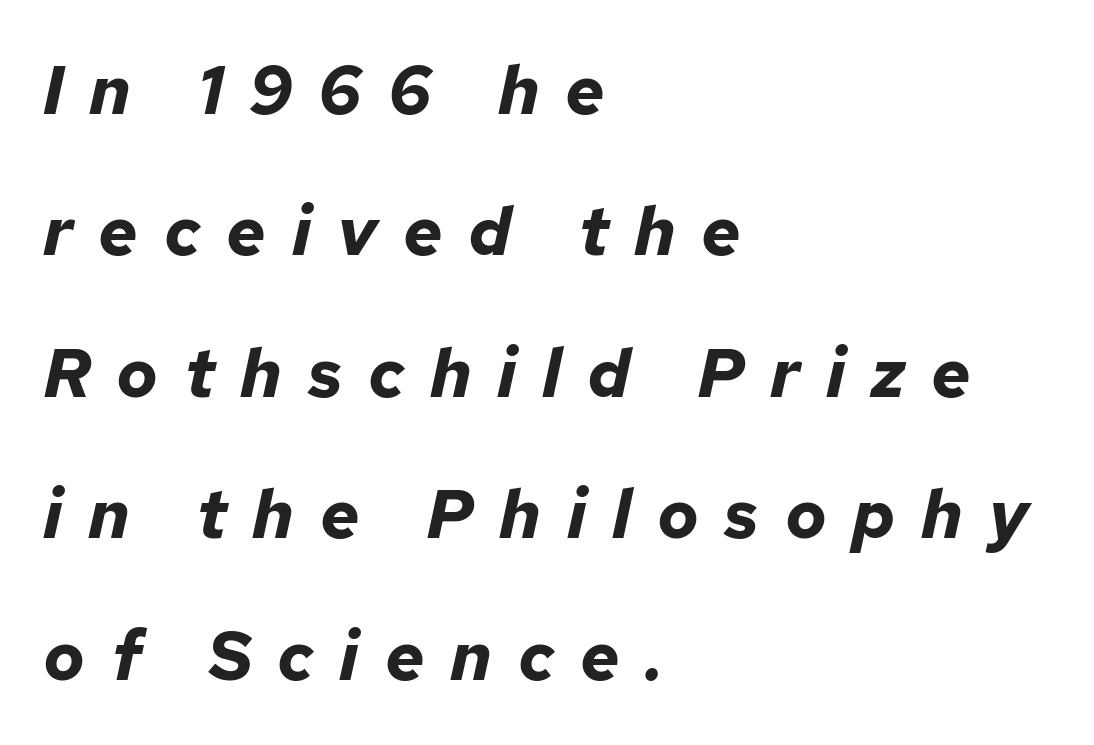
{"italic": "yes", "lean": "right", "slant_degrees": 12, "bold": "yes", "weight": "bold", "width": "normal", "stroke_contrast": "low", "x_height": "medium", "monospaced": "no", "underline": "no", "align": "left", "line_spacing": "loose", "line_spacing_ratio": 2.05, "letter_spacing": "wide", "letter_spacing_em": 0.37, "glyph_px": 69}
